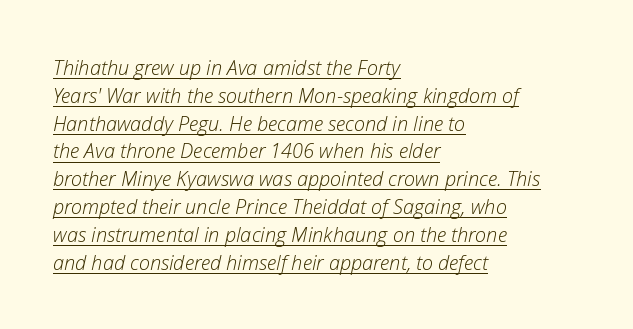
Q: Is the text bold? A: No.
Q: Is the text italic (slanted)? A: Yes, it leans right by about 12 degrees.
Q: Is the text underlined? A: Yes.
Q: How is the paragraph aligned? A: Left-aligned.
Q: Is the spacing between letters normal or unusually wide? A: Normal.
Q: Is the spacing between lines tight, normal or loose? A: Normal.
